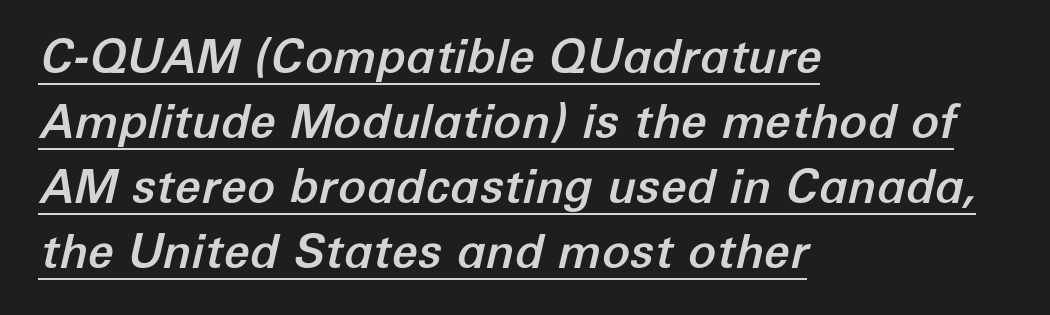
The image shows 47 px text type, italic (leaning right); set left-aligned, normal line spacing (1.38x), normal letter spacing, underlined; low stroke contrast and a medium x-height.
